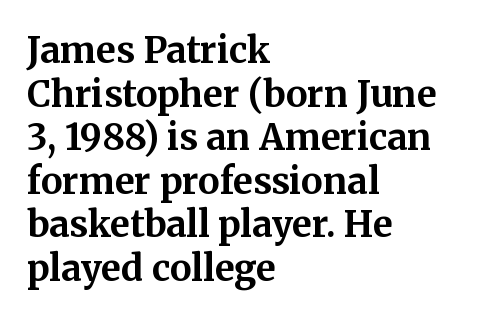
Q: Is the text bold? A: Yes.
Q: Is the text italic (slanted)? A: No, it is upright.
Q: Is the typeface a serif or a sans-serif typeface? A: Serif.
Q: Is the text underlined? A: No.
Q: How is the paragraph aligned? A: Left-aligned.
Q: Is the spacing between letters normal or unusually wide? A: Normal.
Q: Width (condensed, normal, or wide)? A: Normal.
Q: Stroke contrast? A: Medium.
Q: x-height? A: Medium.
Q: Monospaced? A: No.
